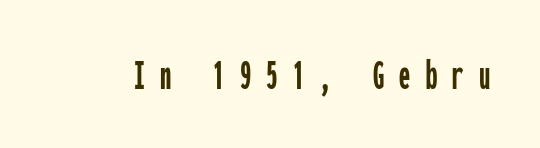
{"serif": "no", "italic": "no", "width": "condensed", "stroke_contrast": "low", "x_height": "medium", "monospaced": "yes", "underline": "no", "letter_spacing": "wide", "letter_spacing_em": 0.34, "glyph_px": 45}
